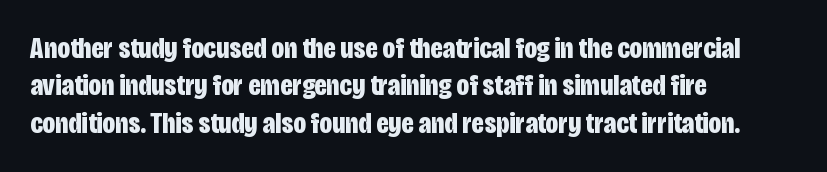
{"serif": "no", "italic": "no", "bold": "yes", "weight": "bold", "width": "condensed", "stroke_contrast": "low", "x_height": "large", "monospaced": "no", "underline": "no", "align": "left", "line_spacing": "normal", "line_spacing_ratio": 1.25, "letter_spacing": "normal", "letter_spacing_em": 0.0, "glyph_px": 30}
